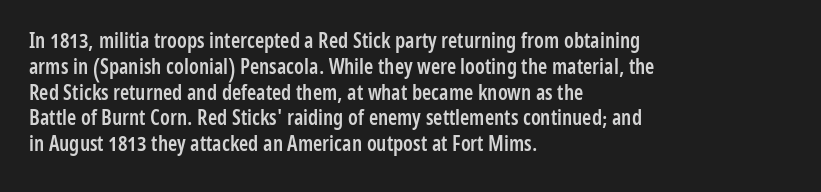
Weight: semibold (demi). Clear beneath every line of the passage. Nothing unusual about the tracking: characters are spaced as the font intends. Notice how the stems are strictly vertical — no italics here. This sample is left-justified, so line endings fall wherever the words run out.
